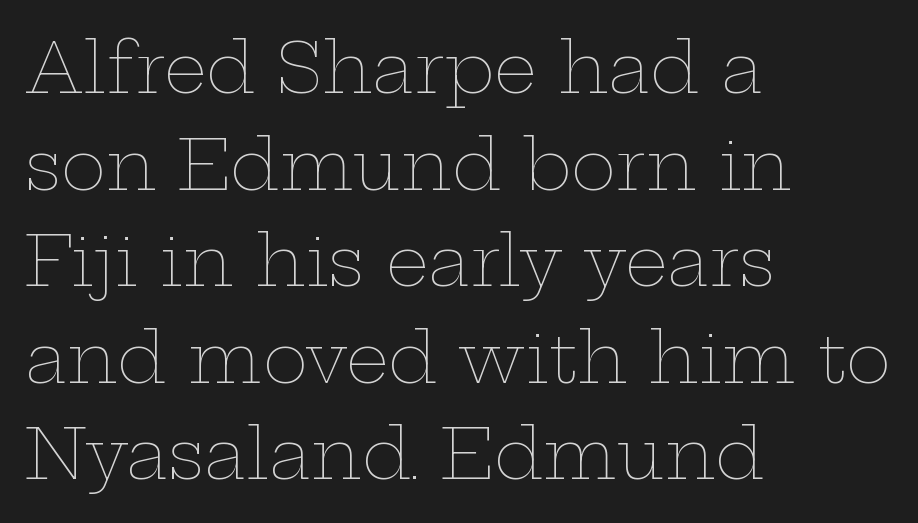
Q: Is the text bold? A: No.
Q: Is the text italic (slanted)? A: No, it is upright.
Q: Is the text underlined? A: No.
Q: How is the paragraph aligned? A: Left-aligned.
Q: Is the spacing between letters normal or unusually wide? A: Normal.
Q: Is the spacing between lines tight, normal or loose? A: Normal.
Q: Width (condensed, normal, or wide)? A: Wide.
Q: Stroke contrast? A: Low.
Q: x-height? A: Medium.
Q: Monospaced? A: No.
